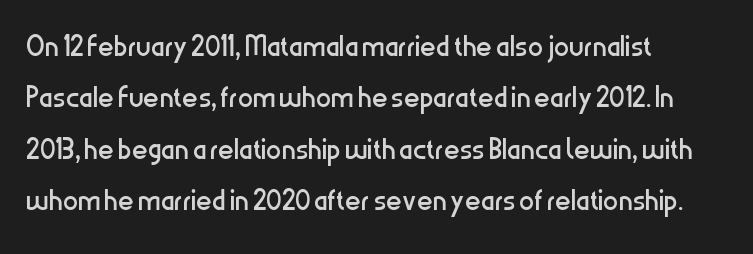
Summary of vertical rhythm: regular, with standard interline spacing. Any mark beneath the type? The region is blank. The font sits on the lighter half of the weight spectrum, regular included. In terms of letterspacing, this is plain default setting. Do the characters align in a grid? No, the font is proportional.
